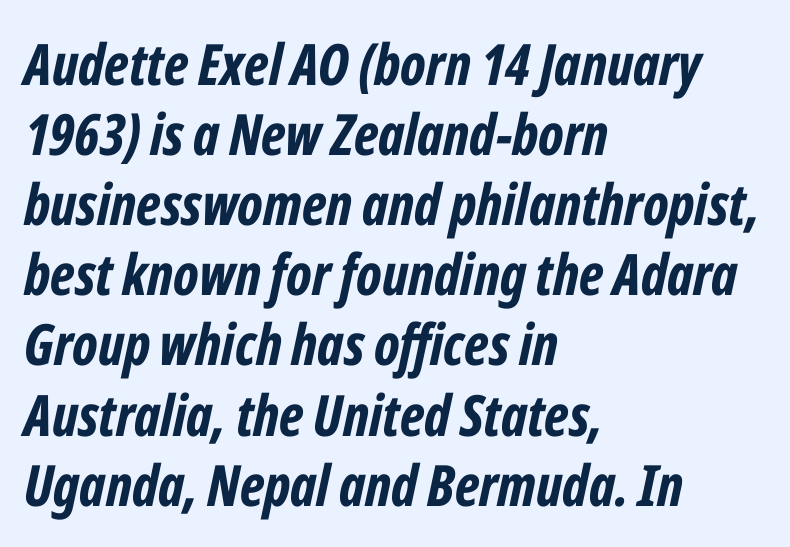
The image shows 57 px bold, condensed type, italic (leaning right); set left-aligned, line spacing 1.23x, normal letter spacing, not underlined; low stroke contrast and a medium x-height.
